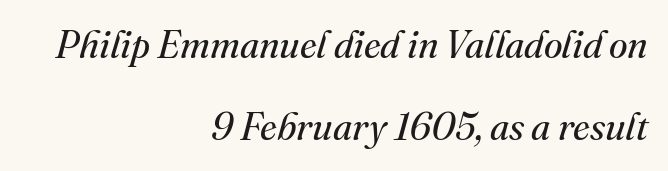
The image shows 38 px regular-weight serif type, italic (leaning right); set right-aligned, loose line spacing (2.17x), normal letter spacing, not underlined; medium stroke contrast and a small x-height.
